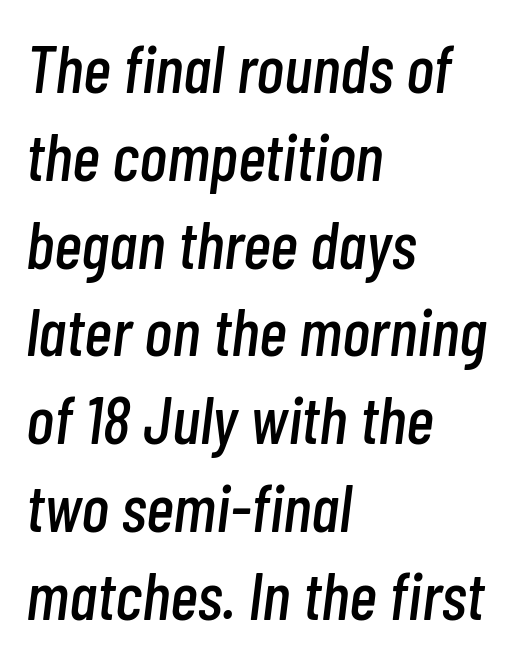
Q: Is the text italic (slanted)? A: Yes, it leans right by about 7 degrees.
Q: Is the text underlined? A: No.
Q: How is the paragraph aligned? A: Left-aligned.
Q: Is the spacing between letters normal or unusually wide? A: Normal.
Q: Is the spacing between lines tight, normal or loose? A: Normal.
Q: Width (condensed, normal, or wide)? A: Condensed.
Q: Stroke contrast? A: Low.
Q: x-height? A: Medium.
Q: Monospaced? A: No.
